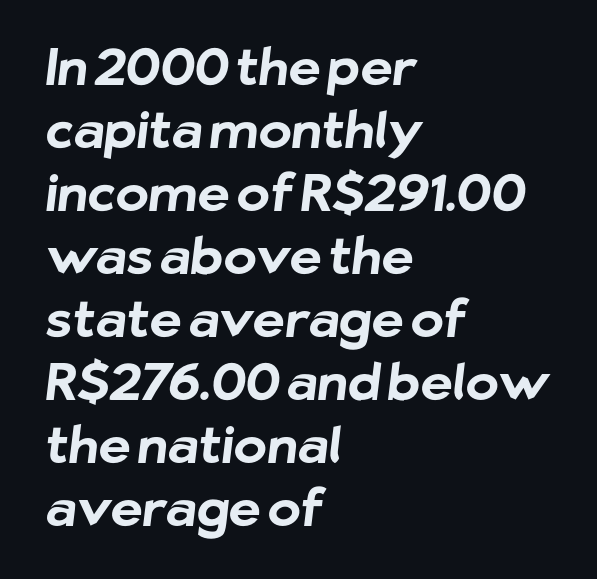
{"serif": "no", "bold": "yes", "weight": "bold", "width": "normal", "stroke_contrast": "low", "x_height": "medium", "monospaced": "no", "underline": "no", "align": "left", "line_spacing": "normal", "line_spacing_ratio": 1.26, "letter_spacing": "normal", "letter_spacing_em": 0.0, "glyph_px": 50}
